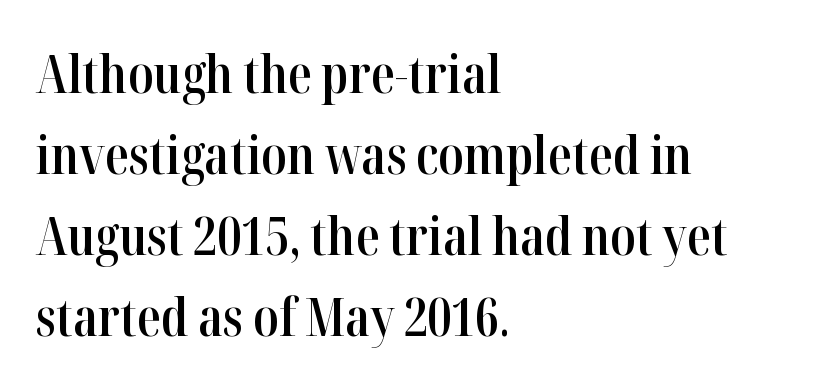
{"serif": "yes", "italic": "no", "bold": "semi", "weight": "semibold", "width": "condensed", "stroke_contrast": "high", "x_height": "medium", "monospaced": "no", "underline": "no", "align": "left", "line_spacing": "normal", "line_spacing_ratio": 1.53, "letter_spacing": "normal", "letter_spacing_em": 0.0, "glyph_px": 53}
